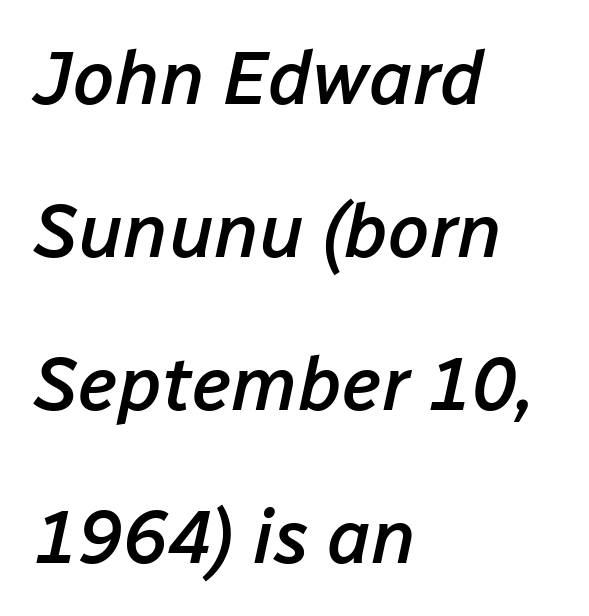
Q: Is the text bold? A: Semi-bold.
Q: Is the text italic (slanted)? A: Yes, it leans right by about 12 degrees.
Q: Is the text underlined? A: No.
Q: How is the paragraph aligned? A: Left-aligned.
Q: Is the spacing between letters normal or unusually wide? A: Normal.
Q: Is the spacing between lines tight, normal or loose? A: Loose.
Q: Width (condensed, normal, or wide)? A: Normal.
Q: Stroke contrast? A: Low.
Q: x-height? A: Medium.
Q: Monospaced? A: No.
